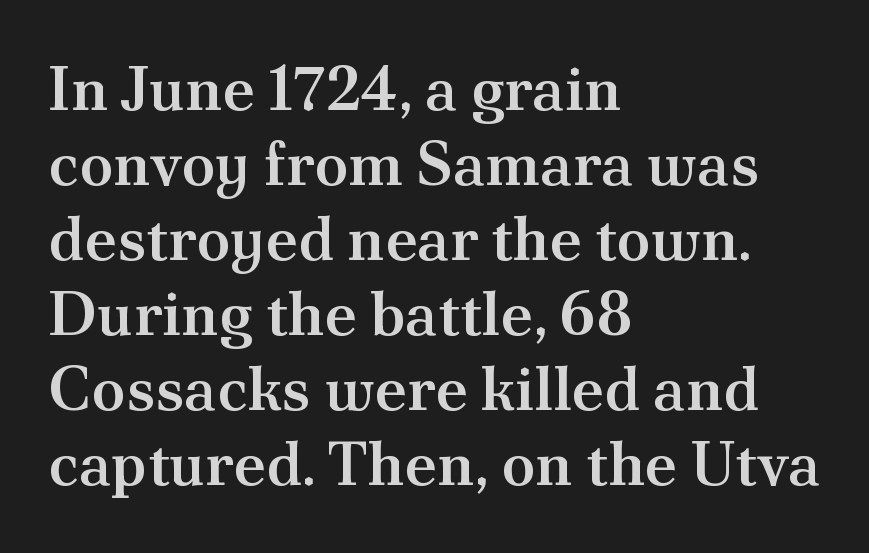
Q: Is the text bold? A: Semi-bold.
Q: Is the text italic (slanted)? A: No, it is upright.
Q: Is the typeface a serif or a sans-serif typeface? A: Serif.
Q: Is the text underlined? A: No.
Q: How is the paragraph aligned? A: Left-aligned.
Q: Is the spacing between letters normal or unusually wide? A: Normal.
Q: Width (condensed, normal, or wide)? A: Normal.
Q: Stroke contrast? A: Medium.
Q: x-height? A: Small.
Q: Monospaced? A: No.
